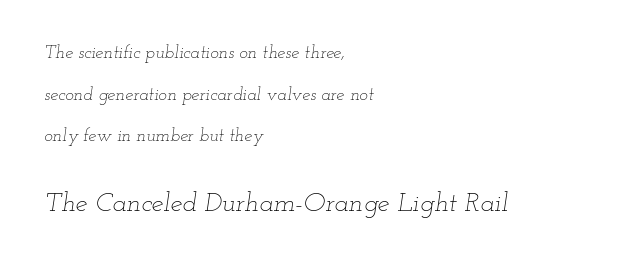
The image shows 27 px text type, italic (leaning right); set left-aligned, loose line spacing (2.31x), normal letter spacing, not underlined; the second (bottom) block is 1.5x larger.
